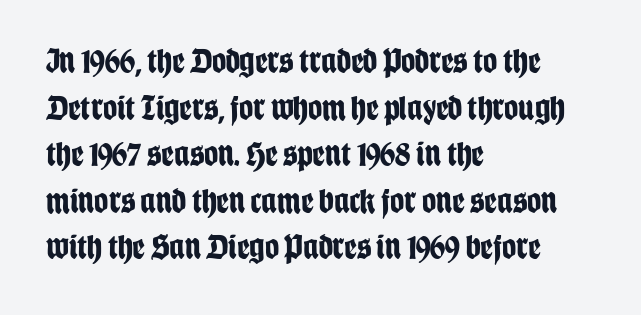
{"serif": "no", "italic": "no", "bold": "yes", "weight": "bold", "width": "condensed", "stroke_contrast": "low", "x_height": "large", "monospaced": "no", "underline": "no", "align": "left", "line_spacing": "normal", "line_spacing_ratio": 1.33, "letter_spacing": "normal", "letter_spacing_em": 0.0, "glyph_px": 35}
